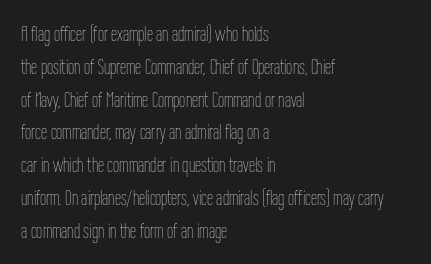
{"italic": "no", "bold": "no", "underline": "no", "align": "left", "line_spacing": "normal", "line_spacing_ratio": 1.49, "letter_spacing": "normal", "letter_spacing_em": 0.0, "glyph_px": 22}
